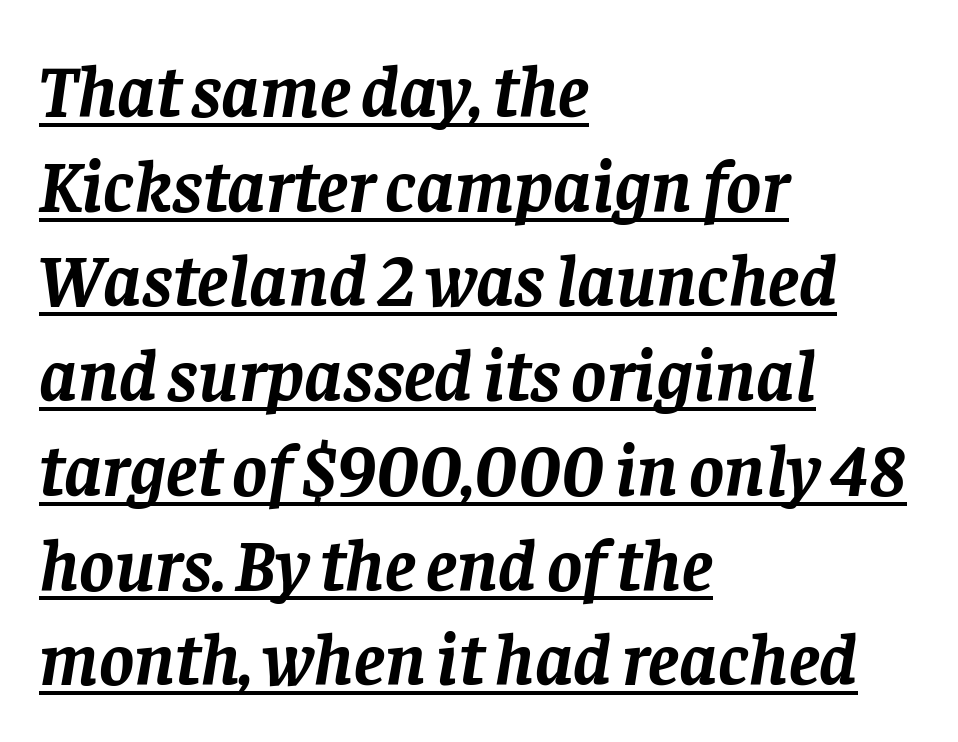
Q: Is the text bold? A: Yes.
Q: Is the text italic (slanted)? A: Yes, it leans right by about 8 degrees.
Q: Is the typeface a serif or a sans-serif typeface? A: Serif.
Q: Is the text underlined? A: Yes.
Q: How is the paragraph aligned? A: Left-aligned.
Q: Is the spacing between letters normal or unusually wide? A: Normal.
Q: Is the spacing between lines tight, normal or loose? A: Normal.
Q: Width (condensed, normal, or wide)? A: Normal.
Q: Stroke contrast? A: Low.
Q: x-height? A: Large.
Q: Monospaced? A: No.
